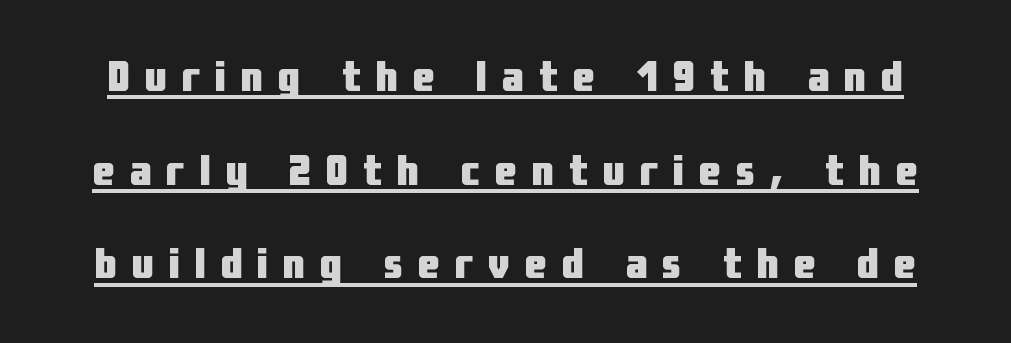
Q: Is the text bold? A: Yes.
Q: Is the text italic (slanted)? A: No, it is upright.
Q: Is the typeface a serif or a sans-serif typeface? A: Sans-serif.
Q: Is the text underlined? A: Yes.
Q: Is the spacing between letters normal or unusually wide? A: Unusually wide.
Q: Is the spacing between lines tight, normal or loose? A: Loose.
Q: Width (condensed, normal, or wide)? A: Condensed.
Q: Stroke contrast? A: Low.
Q: x-height? A: Medium.
Q: Monospaced? A: No.
